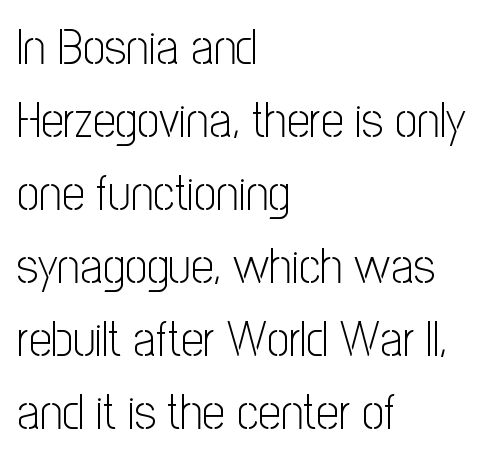
{"serif": "no", "italic": "no", "bold": "no", "weight": "light", "width": "condensed", "stroke_contrast": "low", "x_height": "medium", "monospaced": "no", "underline": "no", "align": "left", "line_spacing": "normal", "line_spacing_ratio": 1.46, "letter_spacing": "normal", "letter_spacing_em": 0.0, "glyph_px": 50}
